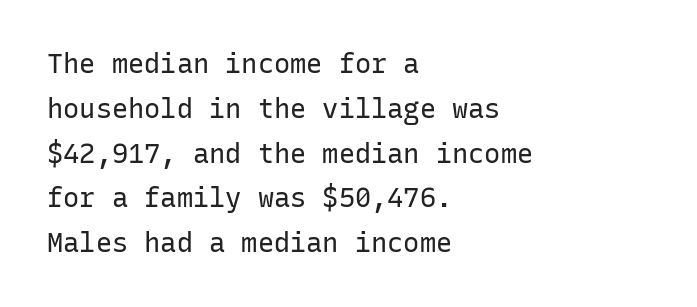
The image shows 27 px text type, upright; set left-aligned, normal line spacing (1.66x), normal letter spacing, not underlined.
